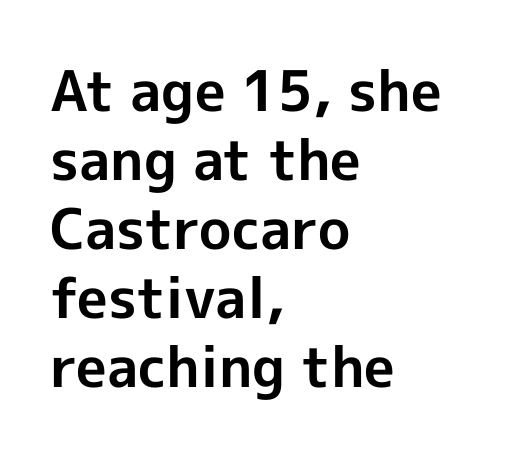
The image shows 56 px bold sans-serif type, upright; set left-aligned, line spacing 1.23x, normal letter spacing, not underlined; a medium x-height.
